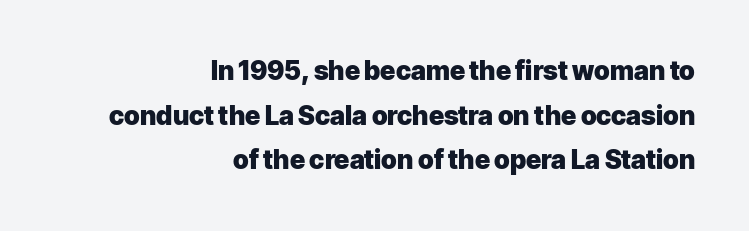
The image shows 26 px bold type, upright; set right-aligned, line spacing 1.72x, normal letter spacing, not underlined.
